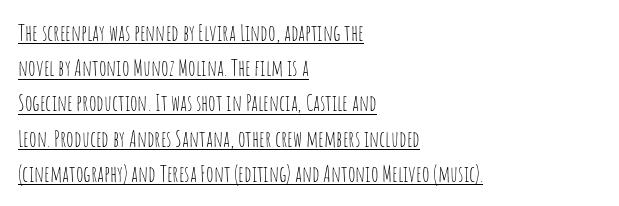
The image shows 22 px text type, upright; set left-aligned, normal line spacing (1.6x), normal letter spacing, underlined.
